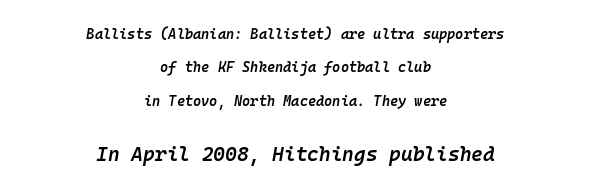
{"italic": "yes", "lean": "right", "slant_degrees": 10, "bold": "semi", "underline": "no", "align": "center", "line_spacing": "loose", "line_spacing_ratio": 2.39, "letter_spacing": "normal", "letter_spacing_em": 0.0, "larger_block": "second", "size_ratio": 1.43, "glyph_px": 20}
